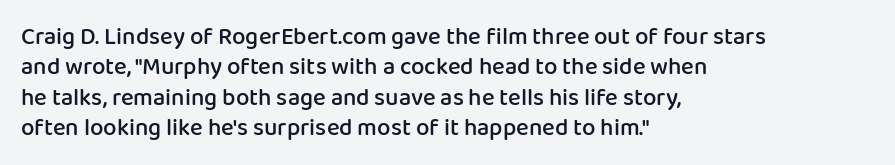
The image shows 24 px text type, upright; set left-aligned, normal line spacing (1.27x), normal letter spacing, not underlined.
